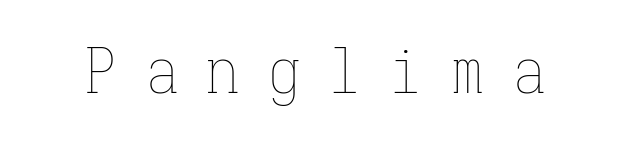
{"italic": "no", "bold": "no", "weight": "thin", "width": "condensed", "stroke_contrast": "low", "x_height": "medium", "monospaced": "yes", "underline": "no", "letter_spacing": "wide", "letter_spacing_em": 0.47, "glyph_px": 63}
